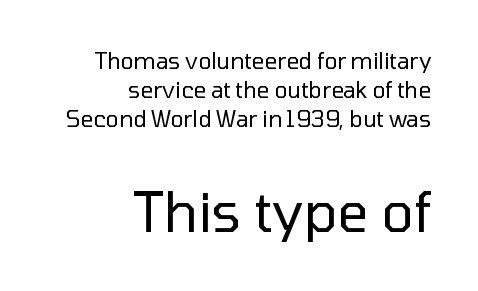
Q: Is the text bold? A: No.
Q: Is the text italic (slanted)? A: No, it is upright.
Q: Is the typeface a serif or a sans-serif typeface? A: Sans-serif.
Q: Is the text underlined? A: No.
Q: How is the paragraph aligned? A: Right-aligned.
Q: Is the spacing between letters normal or unusually wide? A: Normal.
Q: Is the spacing between lines tight, normal or loose? A: Normal.
Q: Which block of text is set in a larger size, the first (top) or the second (bottom)? A: The second (bottom) one.
Q: Width (condensed, normal, or wide)? A: Normal.
Q: Stroke contrast? A: Low.
Q: x-height? A: Medium.
Q: Monospaced? A: No.
